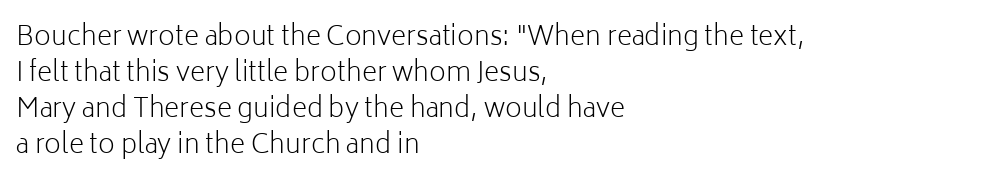
Q: Is the text bold? A: No.
Q: Is the text italic (slanted)? A: No, it is upright.
Q: Is the text underlined? A: No.
Q: How is the paragraph aligned? A: Left-aligned.
Q: Is the spacing between letters normal or unusually wide? A: Normal.
Q: Is the spacing between lines tight, normal or loose? A: Normal.
